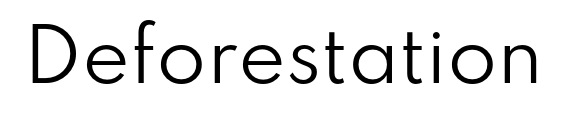
{"serif": "no", "italic": "no", "bold": "no", "weight": "regular", "width": "normal", "stroke_contrast": "low", "x_height": "small", "monospaced": "no", "underline": "no", "letter_spacing": "normal", "letter_spacing_em": 0.0, "glyph_px": 72}
